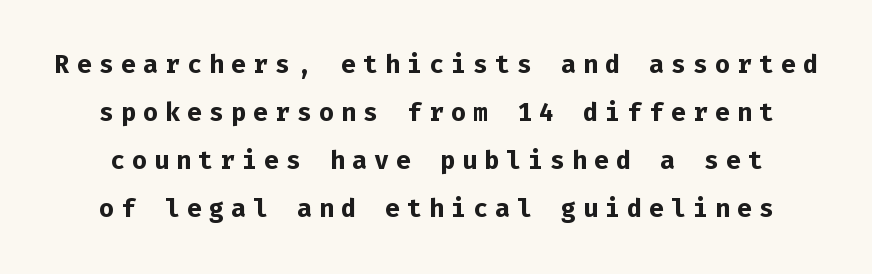
Q: Is the text bold? A: Yes.
Q: Is the text italic (slanted)? A: No, it is upright.
Q: Is the text underlined? A: No.
Q: Is the spacing between letters normal or unusually wide? A: Unusually wide.
Q: Is the spacing between lines tight, normal or loose? A: Loose.
